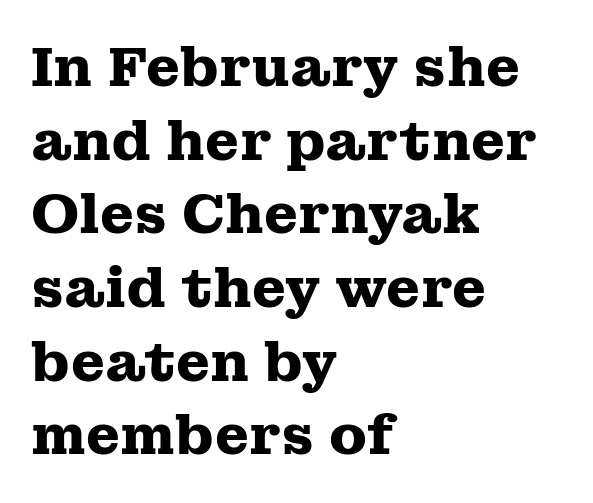
The image shows 55 px heavy, wide serif type, upright; set left-aligned, normal line spacing (1.34x), normal letter spacing, not underlined; medium stroke contrast and a medium x-height.
